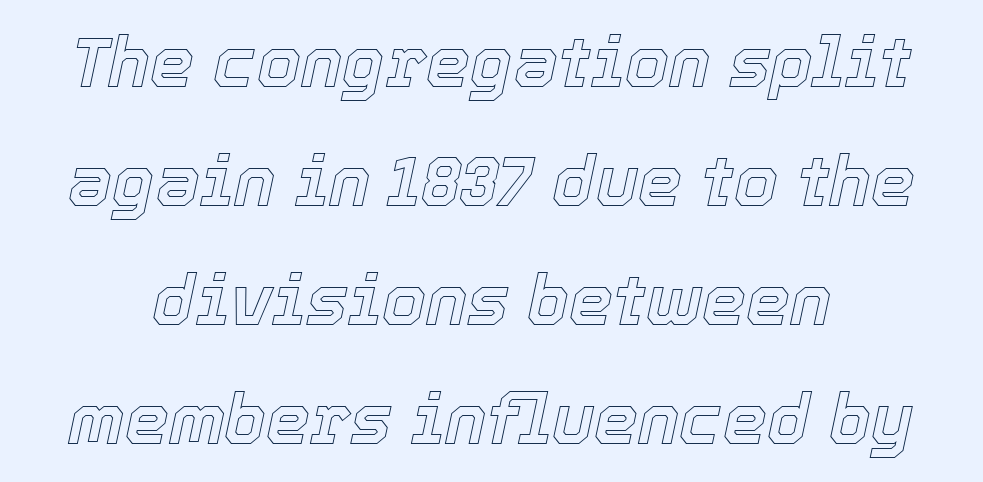
Check the space under the baseline: it is left empty. These lines sit exactly where default settings would place them. Is the letter spacing exaggerated? No — it looks like the ordinary default. This sample uses an oblique cut, with every glyph tilted off the vertical. Do the characters align in a grid? No, the font is proportional.
